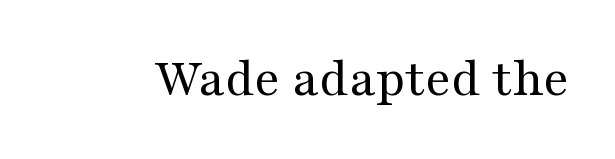
Q: Is the text bold? A: No.
Q: Is the text italic (slanted)? A: No, it is upright.
Q: Is the typeface a serif or a sans-serif typeface? A: Serif.
Q: Is the text underlined? A: No.
Q: Is the spacing between letters normal or unusually wide? A: Normal.
Q: Width (condensed, normal, or wide)? A: Wide.
Q: Stroke contrast? A: Medium.
Q: x-height? A: Medium.
Q: Monospaced? A: No.
